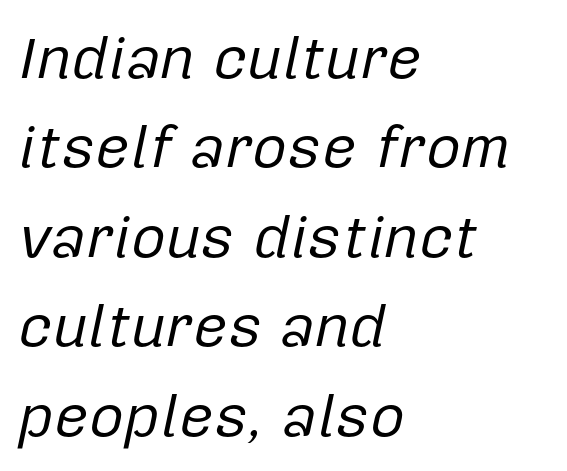
The paragraph has a hard left edge and a soft right edge. The face used here is proportionally spaced, like ordinary book or web type. Looking at the ascenders, they clearly lean. The type is set solid horizontally, with unmodified tracking.
